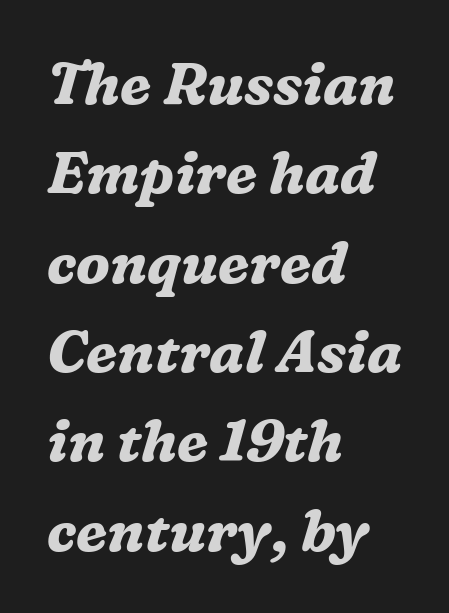
The string is rendered with underlining switched off. The typesetting leans heavy: a genuine bold. The gaps between neighbouring characters are ordinary and unremarkable. The lines are quadded left. The lettering tilts uniformly, giving the passage an italic look.
